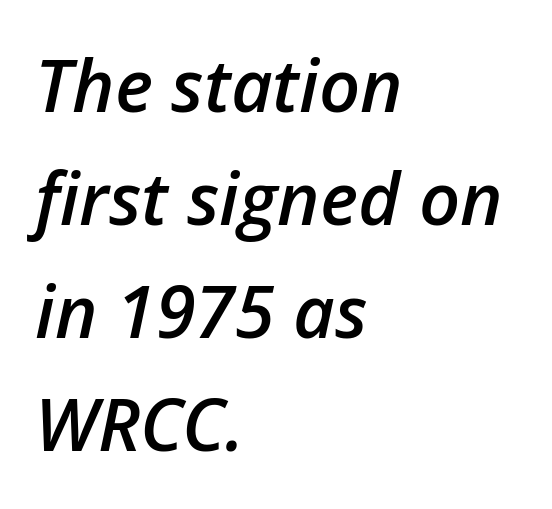
Q: Is the text bold? A: Semi-bold.
Q: Is the text italic (slanted)? A: Yes, it leans right by about 12 degrees.
Q: Is the text underlined? A: No.
Q: How is the paragraph aligned? A: Left-aligned.
Q: Is the spacing between letters normal or unusually wide? A: Normal.
Q: Is the spacing between lines tight, normal or loose? A: Normal.
Q: Width (condensed, normal, or wide)? A: Normal.
Q: Stroke contrast? A: Low.
Q: x-height? A: Medium.
Q: Monospaced? A: No.
